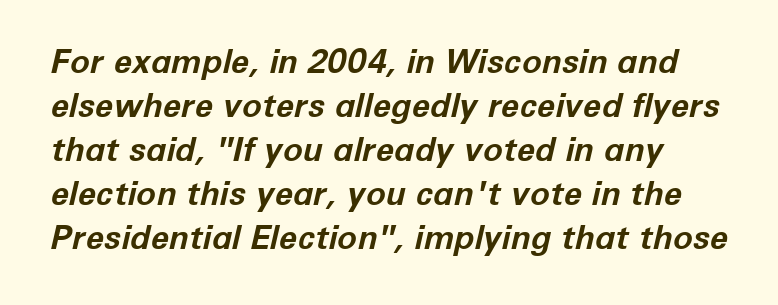
The image shows 33 px bold type, italic (leaning right); set normal line spacing (1.33x), normal letter spacing, not underlined; low stroke contrast and a medium x-height.
